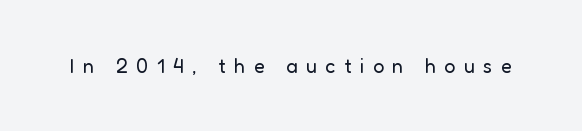
Does the lettering tilt? It doesn't — this is upright. Glance below the letters and you will spot only blank space. Summary of weight: not heavy and not bold. The tracking reads as deliberately expanded to a designer's eye.
